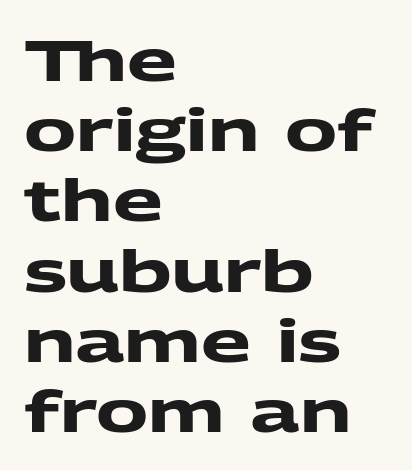
The passage shown is typed in a proportional face where columns would drift. Descenders hang freely into open space. The face used here has the dense, thick strokes of a bold. Between one letter and the next there's only the usual sliver of space. Left-aligned paragraph, ragged on the right. Is this a sans? Yes — the strokes have no serifs.
